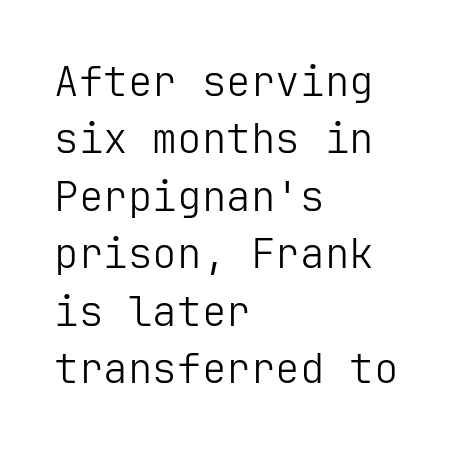
{"serif": "no", "italic": "no", "bold": "no", "weight": "light", "width": "normal", "stroke_contrast": "low", "x_height": "medium", "underline": "no", "align": "left", "line_spacing": "normal", "line_spacing_ratio": 1.4, "letter_spacing": "normal", "letter_spacing_em": 0.0, "glyph_px": 41}
